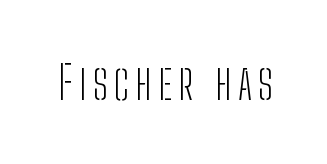
The image shows 46 px light, condensed sans-serif type, upright; set not underlined; low stroke contrast and a medium x-height.
